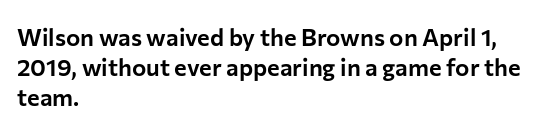
Q: Is the text italic (slanted)? A: No, it is upright.
Q: Is the text underlined? A: No.
Q: How is the paragraph aligned? A: Left-aligned.
Q: Is the spacing between letters normal or unusually wide? A: Normal.
Q: Is the spacing between lines tight, normal or loose? A: Normal.
